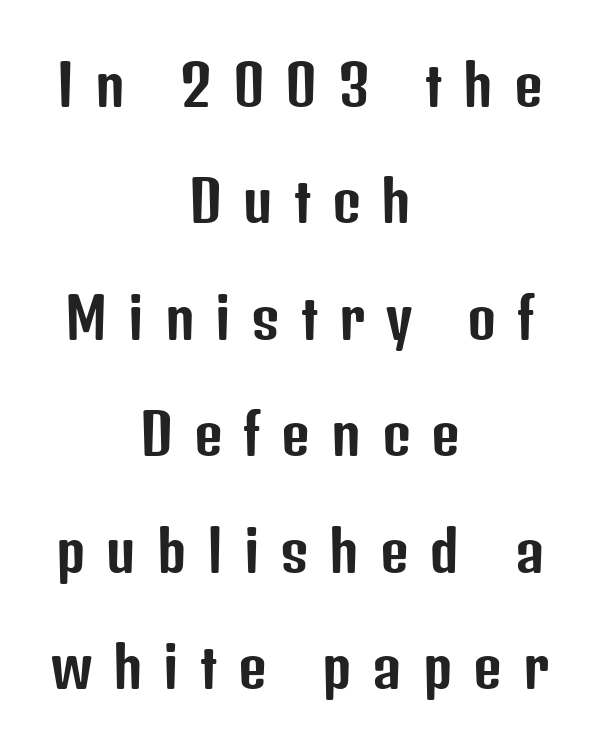
Q: Is the text italic (slanted)? A: No, it is upright.
Q: Is the typeface a serif or a sans-serif typeface? A: Sans-serif.
Q: Is the text underlined? A: No.
Q: How is the paragraph aligned? A: Centered.
Q: Is the spacing between letters normal or unusually wide? A: Unusually wide.
Q: Is the spacing between lines tight, normal or loose? A: Loose.
Q: Width (condensed, normal, or wide)? A: Condensed.
Q: Stroke contrast? A: Low.
Q: x-height? A: Medium.
Q: Monospaced? A: No.
